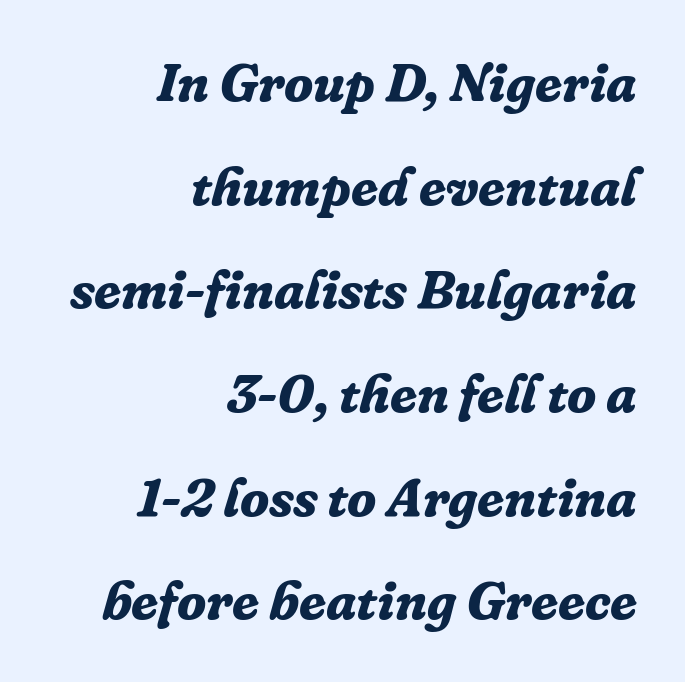
Widely set lines give the paragraph a tall, airy silhouette. Descenders hang freely into open space. You could not count columns in this text — the font is proportionally spaced. Between one letter and the next there's only the usual sliver of space. Typesetter's note: full bold, strokes at maximum text heaviness.
